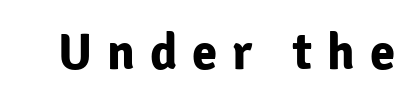
The image shows 51 px bold sans-serif type, upright; set unusually wide letter spacing (+0.29 em), not underlined; low stroke contrast and a medium x-height.
